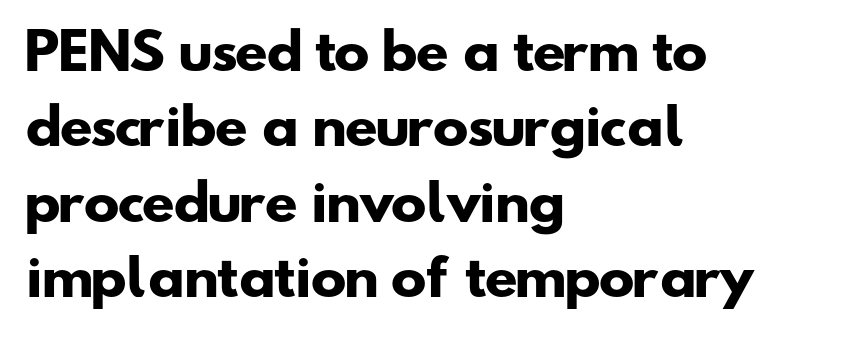
The image shows 48 px heavy, wide sans-serif type; set left-aligned, normal line spacing (1.57x), normal letter spacing, not underlined; low stroke contrast and a small x-height.
